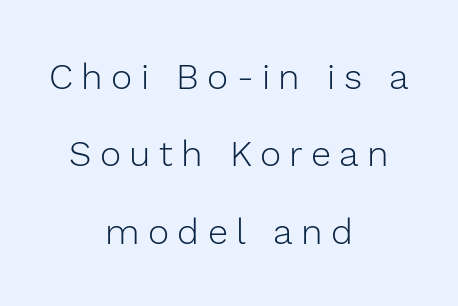
Q: Is the text bold? A: No.
Q: Is the text italic (slanted)? A: No, it is upright.
Q: Is the typeface a serif or a sans-serif typeface? A: Sans-serif.
Q: Is the text underlined? A: No.
Q: How is the paragraph aligned? A: Centered.
Q: Is the spacing between letters normal or unusually wide? A: Unusually wide.
Q: Is the spacing between lines tight, normal or loose? A: Loose.
Q: Width (condensed, normal, or wide)? A: Normal.
Q: x-height? A: Medium.
Q: Monospaced? A: No.
